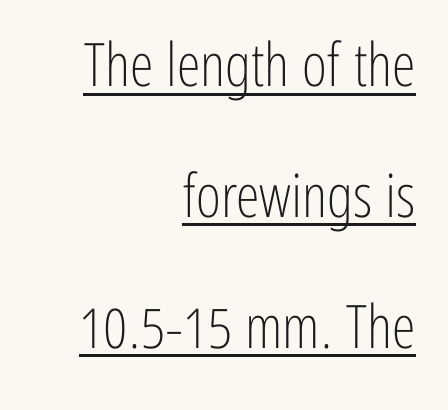
The rendering uses natural spacing where letterforms have individual widths. Stroke mass is kept to a normal reading level or below. Does the leading feel generous? Absolutely, it's lavish. The face used here appears with an underline applied.
